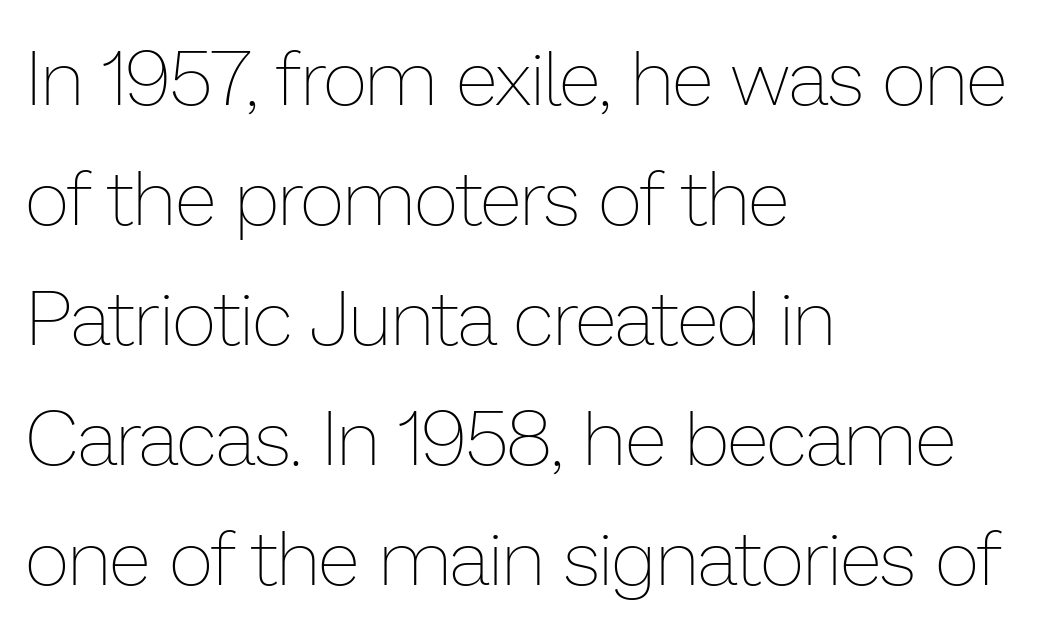
Q: Is the text bold? A: No.
Q: Is the text italic (slanted)? A: No, it is upright.
Q: Is the text underlined? A: No.
Q: How is the paragraph aligned? A: Left-aligned.
Q: Is the spacing between letters normal or unusually wide? A: Normal.
Q: Is the spacing between lines tight, normal or loose? A: Normal.
Q: Width (condensed, normal, or wide)? A: Normal.
Q: Stroke contrast? A: Low.
Q: x-height? A: Medium.
Q: Monospaced? A: No.
